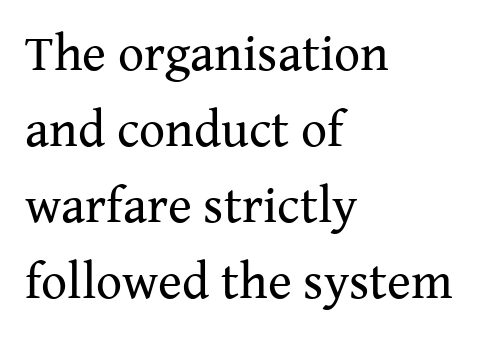
{"serif": "yes", "italic": "no", "bold": "no", "weight": "regular", "width": "normal", "stroke_contrast": "medium", "x_height": "medium", "monospaced": "no", "underline": "no", "align": "left", "line_spacing": "normal", "line_spacing_ratio": 1.49, "letter_spacing": "normal", "letter_spacing_em": 0.0, "glyph_px": 51}
